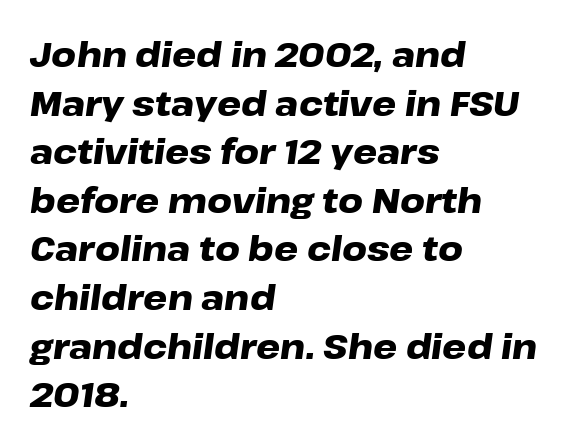
Q: Is the text bold? A: Yes.
Q: Is the text italic (slanted)? A: Yes, it leans right by about 8 degrees.
Q: Is the text underlined? A: No.
Q: How is the paragraph aligned? A: Left-aligned.
Q: Is the spacing between letters normal or unusually wide? A: Normal.
Q: Is the spacing between lines tight, normal or loose? A: Normal.
Q: Width (condensed, normal, or wide)? A: Wide.
Q: Stroke contrast? A: Low.
Q: x-height? A: Medium.
Q: Monospaced? A: No.
